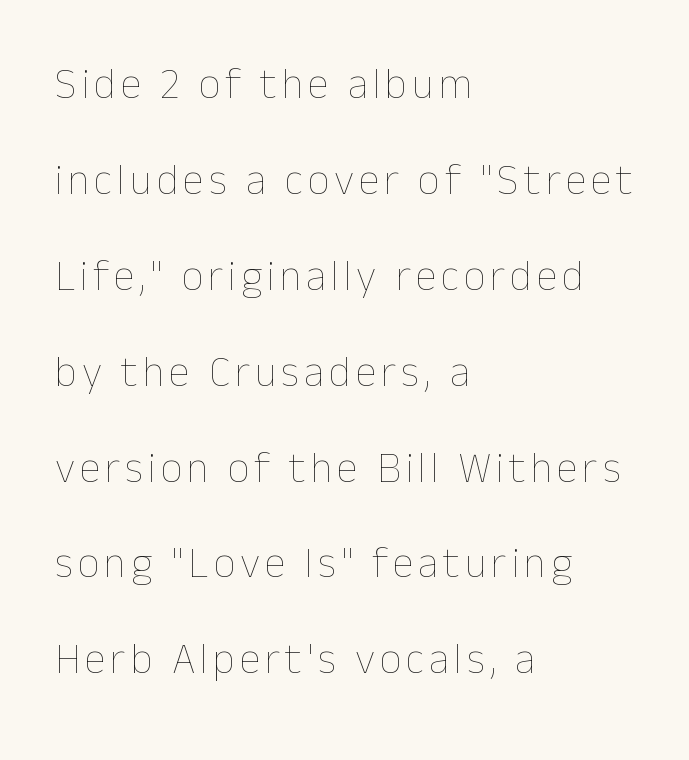
Q: Is the text bold? A: No.
Q: Is the text italic (slanted)? A: No, it is upright.
Q: Is the text underlined? A: No.
Q: How is the paragraph aligned? A: Left-aligned.
Q: Is the spacing between lines tight, normal or loose? A: Loose.
Q: Width (condensed, normal, or wide)? A: Normal.
Q: Stroke contrast? A: Low.
Q: x-height? A: Medium.
Q: Monospaced? A: No.
